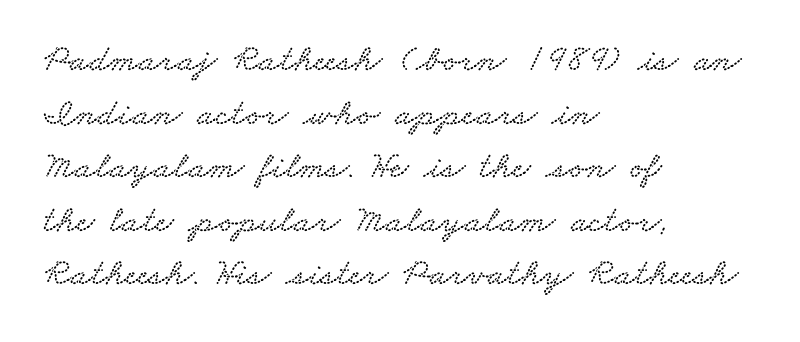
Each word holds together tightly as a unit, with standard inter-letter gaps. The glyphs are unaccompanied by any horizontal stroke below them. The passage shown is typed in a proportional face where columns would drift. The typesetter chose a ragged-right arrangement here.
